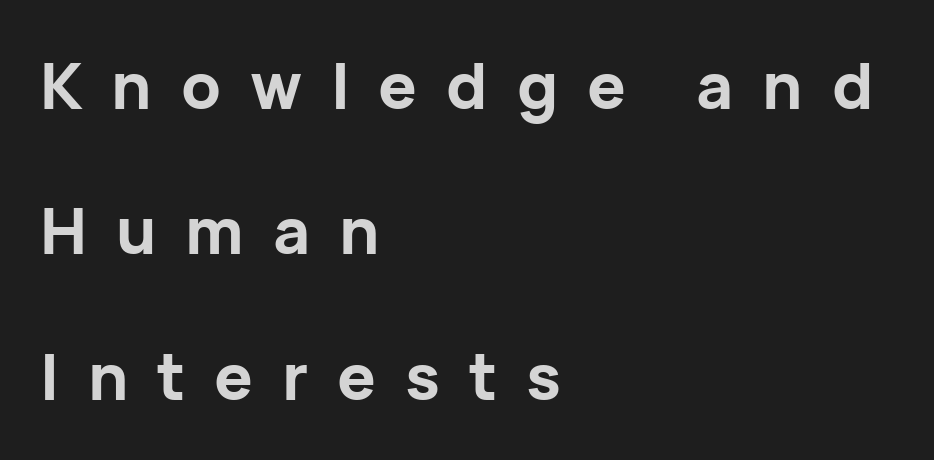
{"serif": "no", "italic": "no", "bold": "yes", "weight": "bold", "width": "normal", "stroke_contrast": "low", "x_height": "medium", "monospaced": "no", "underline": "no", "align": "left", "line_spacing": "loose", "line_spacing_ratio": 2.27, "letter_spacing": "wide", "letter_spacing_em": 0.45, "glyph_px": 64}
